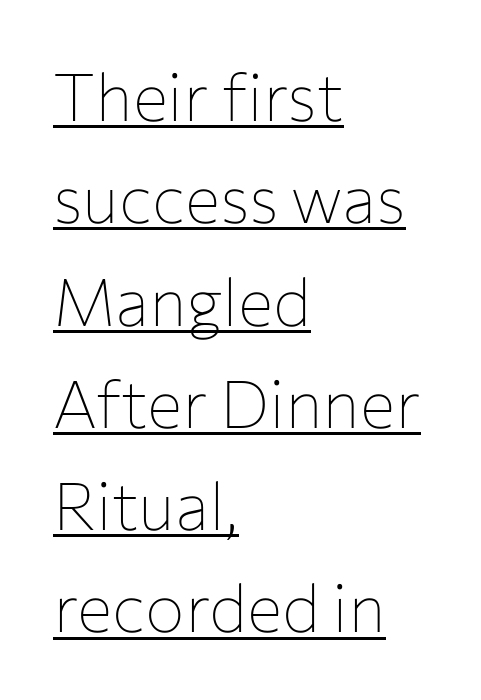
{"serif": "no", "italic": "no", "bold": "no", "weight": "thin", "width": "normal", "stroke_contrast": "low", "x_height": "medium", "monospaced": "no", "underline": "yes", "align": "left", "line_spacing": "normal", "line_spacing_ratio": 1.55, "letter_spacing": "normal", "letter_spacing_em": 0.0, "glyph_px": 66}
